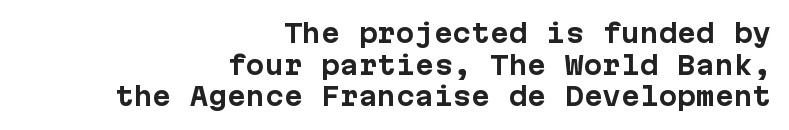
{"italic": "no", "bold": "yes", "underline": "no", "align": "right", "line_spacing": "normal", "line_spacing_ratio": 1.27, "letter_spacing": "normal", "letter_spacing_em": 0.0, "glyph_px": 25}
